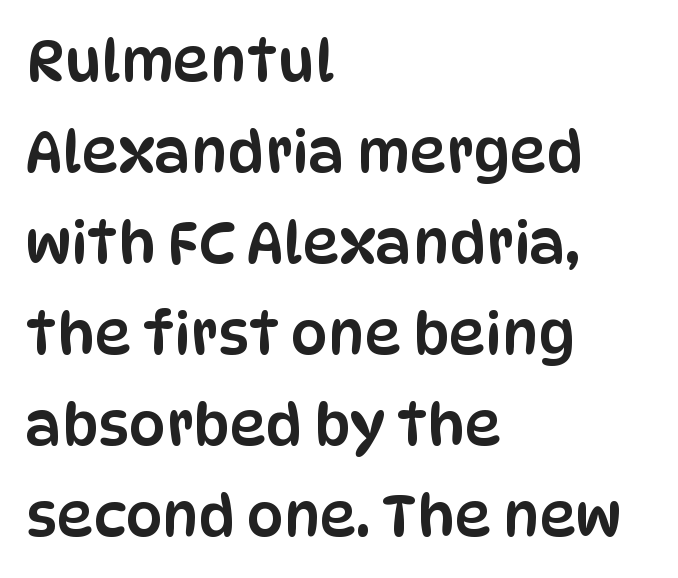
In terms of leading, this rendering sits right in the middle. A bare baseline throughout the passage. Here the designer chose a conventional face with non-uniform glyph widths. Does the lettering tilt? It doesn't — this is upright. All the whitespace from short lines collects on the right. The letters carry no serifs — their stems end cleanly without finishing strokes.
